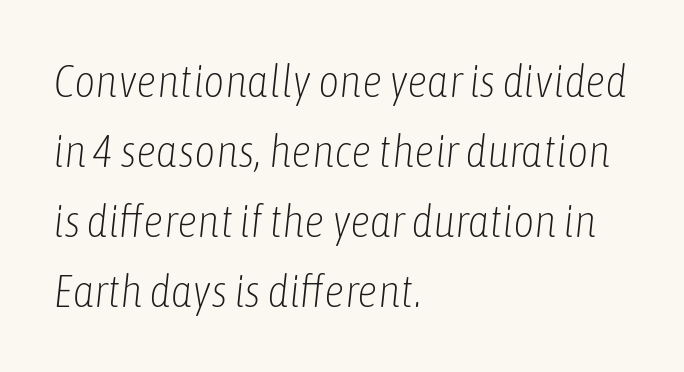
The strokes carry an ordinary text weight at most. Standard letterfit; no display-style spreading of the glyphs. You could not count columns in this text — the font is proportionally spaced. Reading down the column, the eye jumps a familiar distance to each next line. The baseline area is clear. Slanted lettering throughout.
